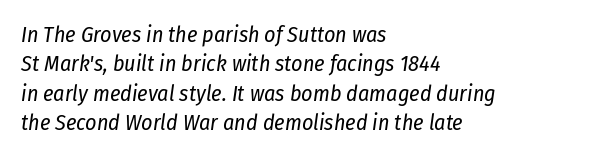
{"italic": "yes", "lean": "right", "slant_degrees": 8, "bold": "no", "underline": "no", "align": "left", "line_spacing": "normal", "line_spacing_ratio": 1.34, "letter_spacing": "normal", "letter_spacing_em": 0.0, "glyph_px": 22}
